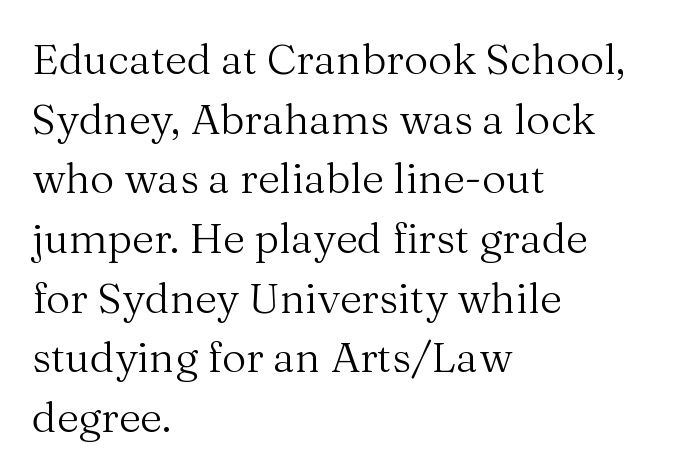
The image shows 42 px regular-weight serif type, upright; set left-aligned, normal line spacing (1.42x), normal letter spacing, not underlined; medium stroke contrast and a medium x-height.
